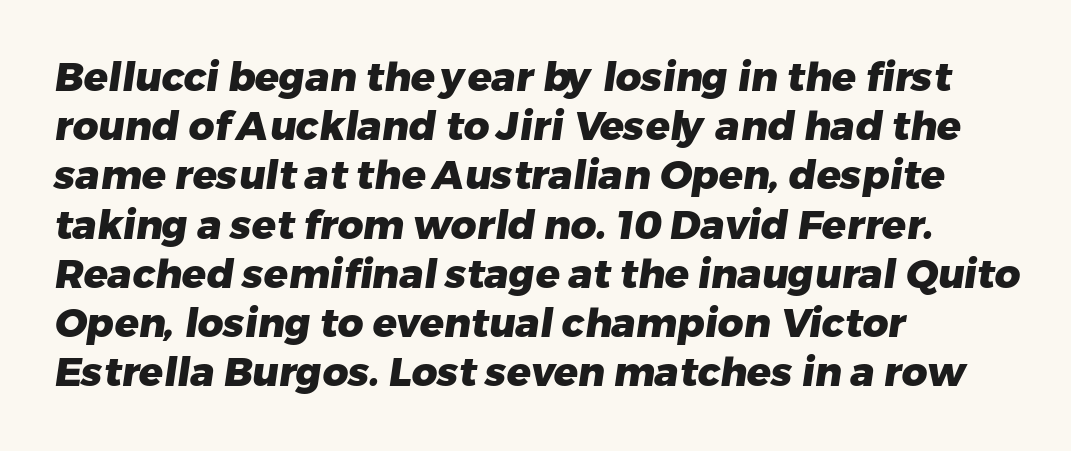
{"serif": "no", "bold": "yes", "weight": "heavy", "width": "normal", "stroke_contrast": "low", "x_height": "medium", "monospaced": "no", "underline": "no", "align": "left", "line_spacing_ratio": 1.23, "letter_spacing": "normal", "letter_spacing_em": 0.0, "glyph_px": 40}
